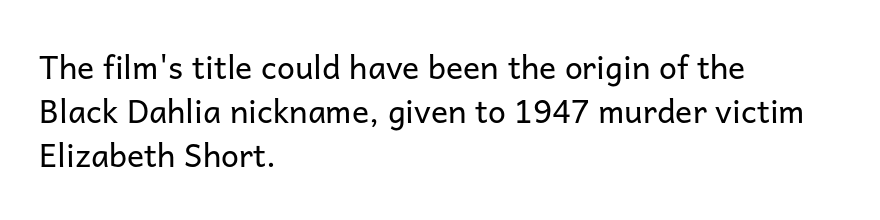
The image shows 32 px regular-weight sans-serif type, upright; set left-aligned, normal line spacing (1.38x), normal letter spacing, not underlined; low stroke contrast and a medium x-height.
